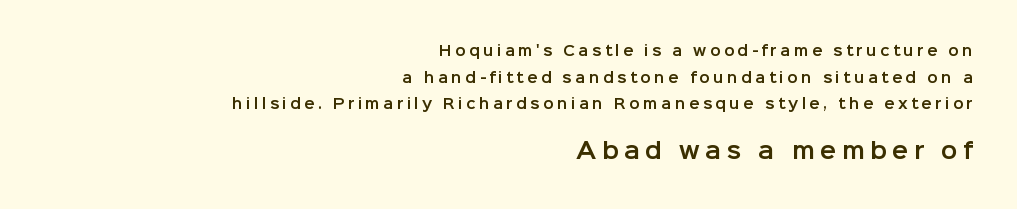
Q: Is the text italic (slanted)? A: No, it is upright.
Q: Is the text underlined? A: No.
Q: How is the paragraph aligned? A: Right-aligned.
Q: Is the spacing between letters normal or unusually wide? A: Unusually wide.
Q: Is the spacing between lines tight, normal or loose? A: Loose.
Q: Which block of text is set in a larger size, the first (top) or the second (bottom)? A: The second (bottom) one.
